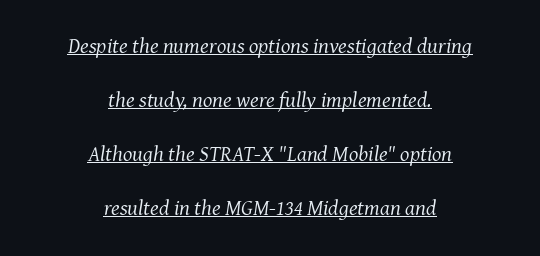
Q: Is the text bold? A: No.
Q: Is the text italic (slanted)? A: Yes, it leans right by about 7 degrees.
Q: Is the text underlined? A: Yes.
Q: How is the paragraph aligned? A: Centered.
Q: Is the spacing between letters normal or unusually wide? A: Normal.
Q: Is the spacing between lines tight, normal or loose? A: Loose.
